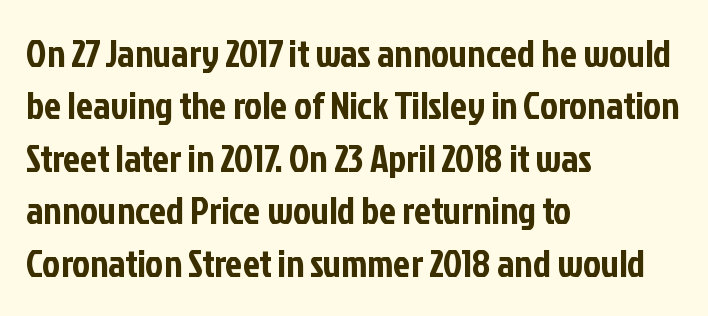
The image shows 38 px condensed sans-serif type, upright; set left-aligned, normal line spacing (1.38x), normal letter spacing, not underlined; low stroke contrast and a medium x-height.
